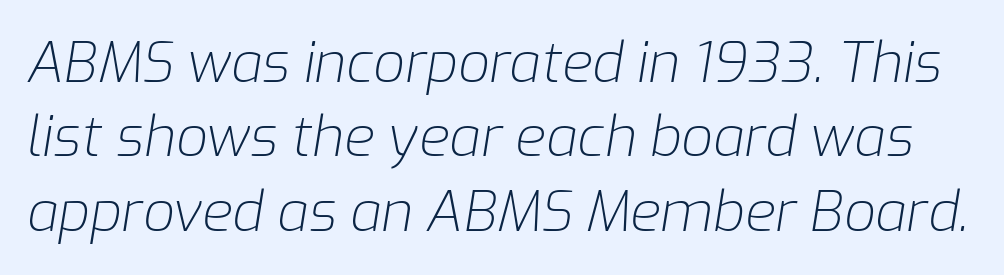
The image shows 56 px light type, italic (leaning right); set normal line spacing (1.33x), normal letter spacing, not underlined; low stroke contrast and a medium x-height.
